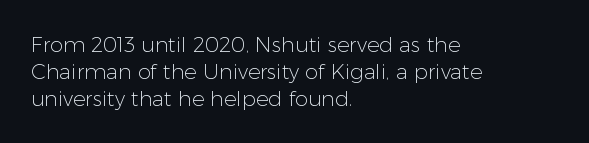
Q: Is the text bold? A: No.
Q: Is the text italic (slanted)? A: No, it is upright.
Q: Is the text underlined? A: No.
Q: How is the paragraph aligned? A: Left-aligned.
Q: Is the spacing between letters normal or unusually wide? A: Normal.
Q: Is the spacing between lines tight, normal or loose? A: Normal.
